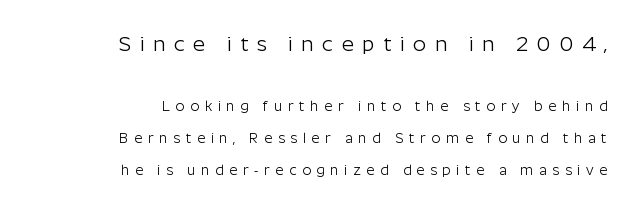
The designer dialed line spacing up above the default. The string is rendered with underlining switched off. The rag falls on the left side of this text block. The letterforms stand isolated, each surrounded by extra space. The passage shown is not bold in any degree.
